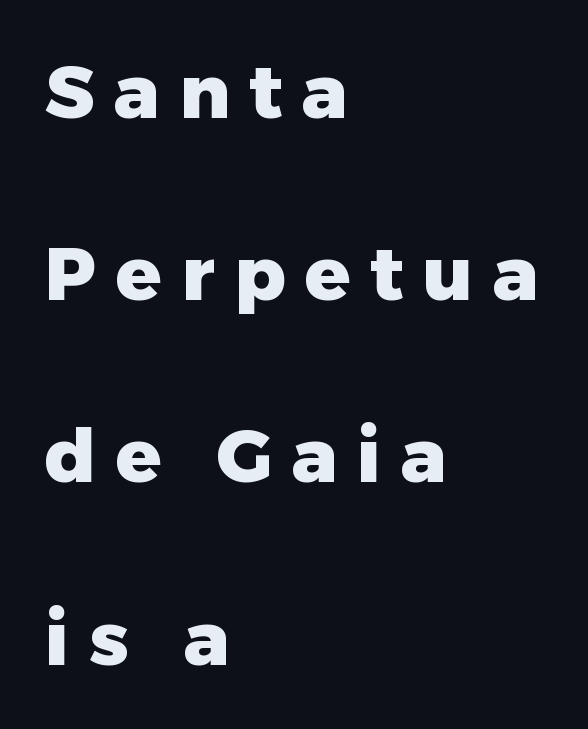
{"serif": "no", "italic": "no", "bold": "yes", "weight": "heavy", "width": "normal", "stroke_contrast": "low", "x_height": "medium", "monospaced": "no", "underline": "no", "align": "left", "line_spacing": "loose", "line_spacing_ratio": 2.43, "letter_spacing": "wide", "letter_spacing_em": 0.26, "glyph_px": 75}
